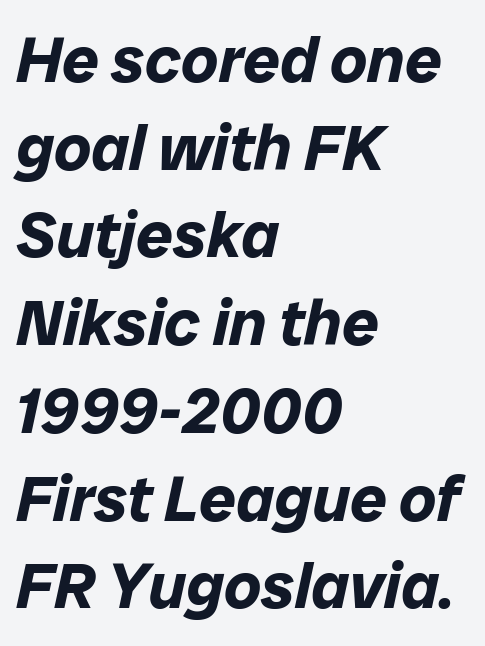
These lines keep a tight, regular rhythm from letter to letter. The glyphs are unaccompanied by any horizontal stroke below them. Does the lettering tilt? It does — this is italic. Regarding leading, the lines here are spaced in the standard way.
